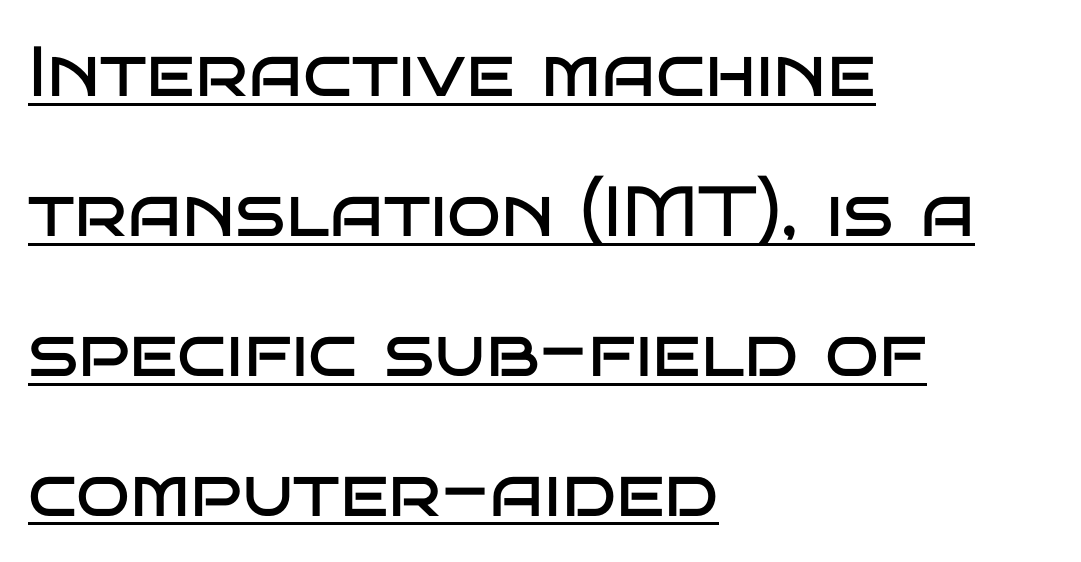
The image shows 71 px regular-weight, wide sans-serif type, upright; set left-aligned, loose line spacing (1.97x), normal letter spacing, underlined; low stroke contrast and a large x-height.
